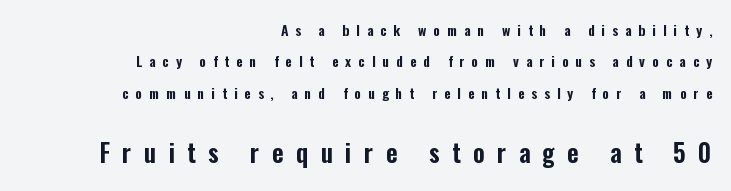
Q: Is the text italic (slanted)? A: No, it is upright.
Q: Is the text underlined? A: No.
Q: How is the paragraph aligned? A: Right-aligned.
Q: Is the spacing between letters normal or unusually wide? A: Unusually wide.
Q: Is the spacing between lines tight, normal or loose? A: Loose.
Q: Which block of text is set in a larger size, the first (top) or the second (bottom)? A: The second (bottom) one.
